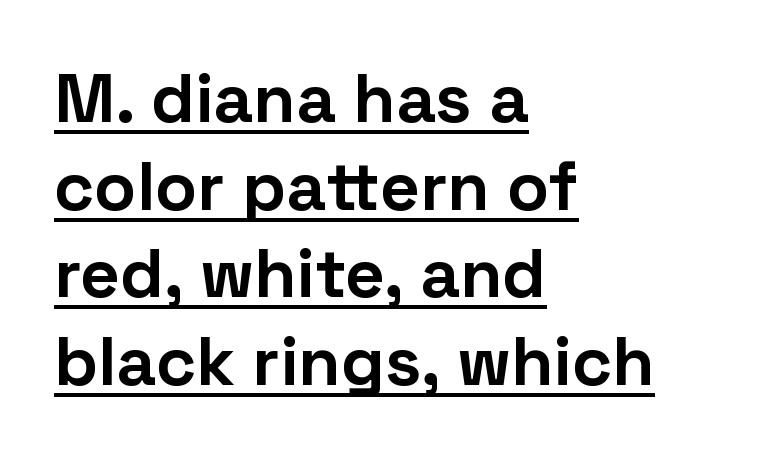
{"serif": "no", "italic": "no", "bold": "yes", "weight": "bold", "width": "normal", "stroke_contrast": "low", "x_height": "medium", "monospaced": "no", "underline": "yes", "align": "left", "line_spacing": "normal", "line_spacing_ratio": 1.27, "letter_spacing": "normal", "letter_spacing_em": 0.0, "glyph_px": 69}
